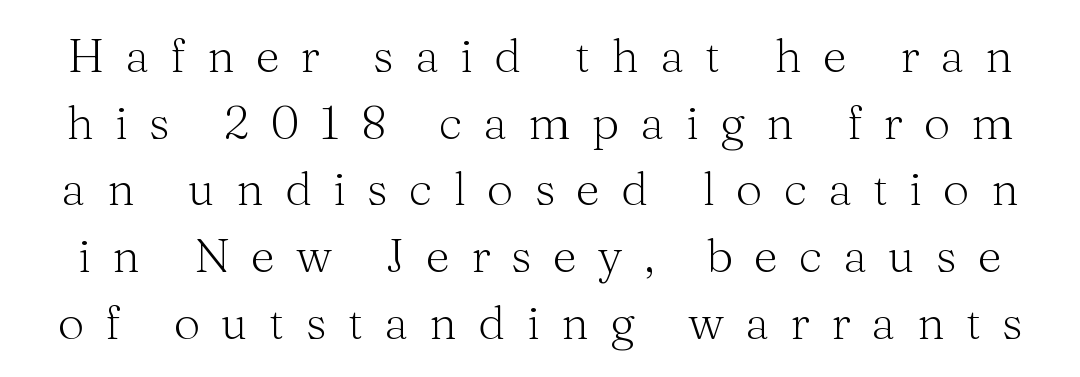
Q: Is the text bold? A: No.
Q: Is the text italic (slanted)? A: No, it is upright.
Q: Is the typeface a serif or a sans-serif typeface? A: Serif.
Q: Is the text underlined? A: No.
Q: Is the spacing between letters normal or unusually wide? A: Unusually wide.
Q: Is the spacing between lines tight, normal or loose? A: Normal.
Q: Width (condensed, normal, or wide)? A: Normal.
Q: Stroke contrast? A: Medium.
Q: x-height? A: Medium.
Q: Monospaced? A: No.
